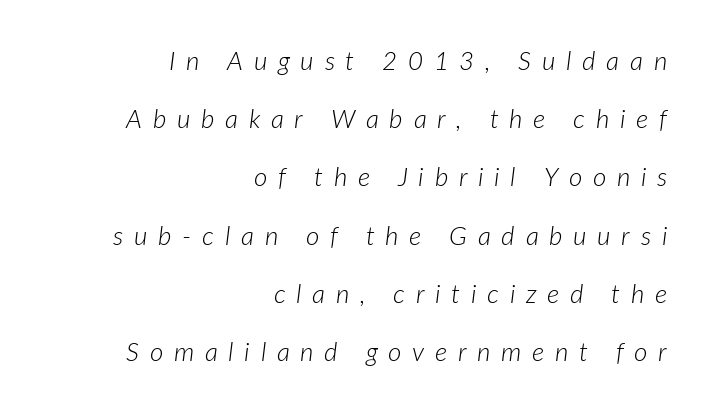
Q: Is the text bold? A: No.
Q: Is the text italic (slanted)? A: Yes, it leans right by about 7 degrees.
Q: Is the text underlined? A: No.
Q: How is the paragraph aligned? A: Right-aligned.
Q: Is the spacing between letters normal or unusually wide? A: Unusually wide.
Q: Is the spacing between lines tight, normal or loose? A: Loose.
